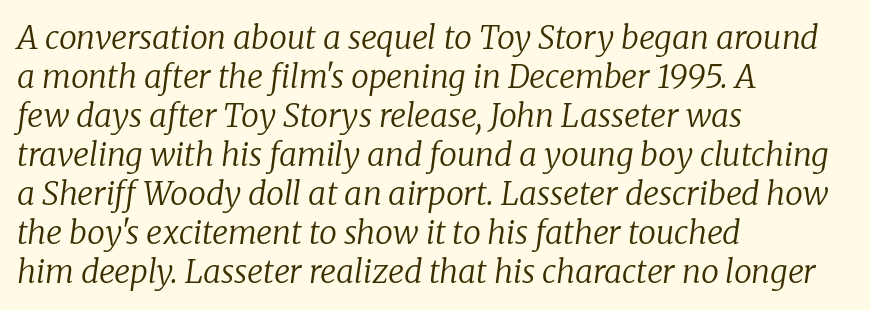
Q: Is the text bold? A: No.
Q: Is the text italic (slanted)? A: Yes, it leans right by about 8 degrees.
Q: Is the typeface a serif or a sans-serif typeface? A: Serif.
Q: Is the text underlined? A: No.
Q: How is the paragraph aligned? A: Left-aligned.
Q: Is the spacing between letters normal or unusually wide? A: Normal.
Q: Width (condensed, normal, or wide)? A: Normal.
Q: Stroke contrast? A: Low.
Q: x-height? A: Medium.
Q: Monospaced? A: No.
